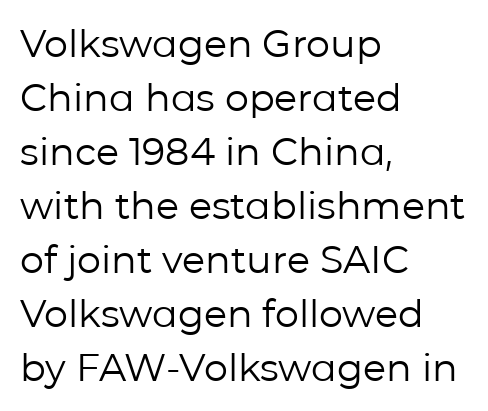
Q: Is the text bold? A: No.
Q: Is the text italic (slanted)? A: No, it is upright.
Q: Is the typeface a serif or a sans-serif typeface? A: Sans-serif.
Q: Is the text underlined? A: No.
Q: How is the paragraph aligned? A: Left-aligned.
Q: Is the spacing between letters normal or unusually wide? A: Normal.
Q: Is the spacing between lines tight, normal or loose? A: Normal.
Q: Width (condensed, normal, or wide)? A: Normal.
Q: Stroke contrast? A: Low.
Q: x-height? A: Medium.
Q: Monospaced? A: No.
